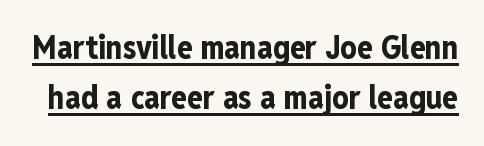
The image shows 32 px bold, condensed sans-serif type, upright; set normal line spacing (1.57x), normal letter spacing, underlined; low stroke contrast and a medium x-height.
